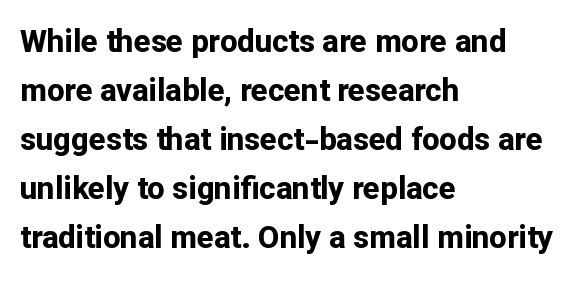
{"serif": "no", "italic": "no", "bold": "yes", "weight": "bold", "width": "normal", "stroke_contrast": "low", "x_height": "medium", "monospaced": "no", "underline": "no", "align": "left", "line_spacing": "normal", "line_spacing_ratio": 1.58, "letter_spacing": "normal", "letter_spacing_em": 0.0, "glyph_px": 31}
